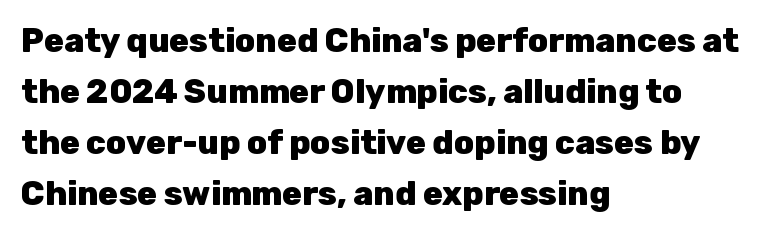
Q: Is the text bold? A: Yes.
Q: Is the text italic (slanted)? A: No, it is upright.
Q: Is the typeface a serif or a sans-serif typeface? A: Sans-serif.
Q: Is the text underlined? A: No.
Q: How is the paragraph aligned? A: Left-aligned.
Q: Is the spacing between letters normal or unusually wide? A: Normal.
Q: Is the spacing between lines tight, normal or loose? A: Normal.
Q: Width (condensed, normal, or wide)? A: Normal.
Q: Stroke contrast? A: Low.
Q: x-height? A: Medium.
Q: Monospaced? A: No.
